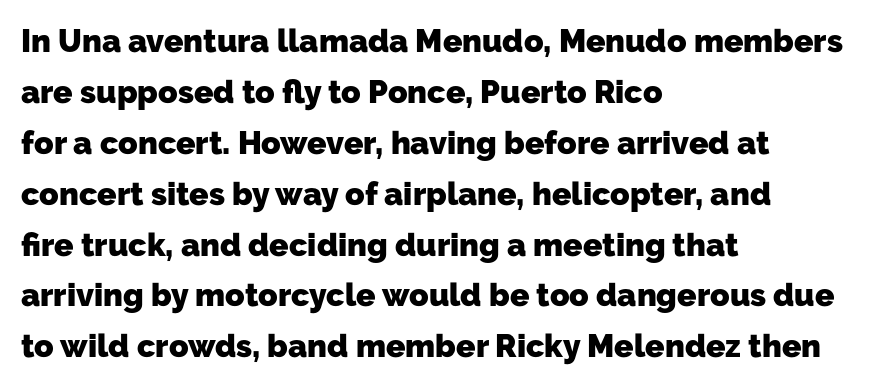
Regarding leading, the lines here are spaced in the standard way. Classification — sans serif. In terms of weight, the rendering is a true, heavy bold. The rendering uses natural spacing where letterforms have individual widths. Only glyphs here, with clear space below each row. Nothing unusual about the tracking: characters are spaced as the font intends.
